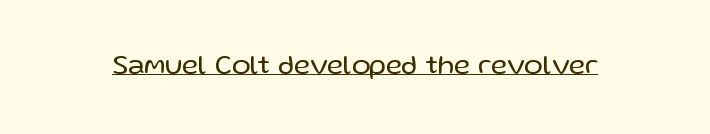
Q: Is the text bold? A: No.
Q: Is the text italic (slanted)? A: No, it is upright.
Q: Is the typeface a serif or a sans-serif typeface? A: Sans-serif.
Q: Is the text underlined? A: Yes.
Q: Is the spacing between letters normal or unusually wide? A: Normal.
Q: Width (condensed, normal, or wide)? A: Normal.
Q: Stroke contrast? A: Low.
Q: x-height? A: Medium.
Q: Monospaced? A: No.
